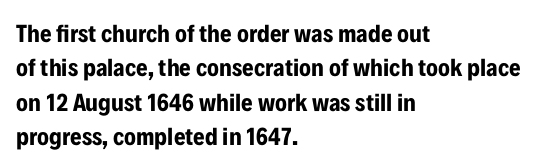
Q: Is the text bold? A: Yes.
Q: Is the text italic (slanted)? A: No, it is upright.
Q: Is the text underlined? A: No.
Q: How is the paragraph aligned? A: Left-aligned.
Q: Is the spacing between letters normal or unusually wide? A: Normal.
Q: Is the spacing between lines tight, normal or loose? A: Normal.
